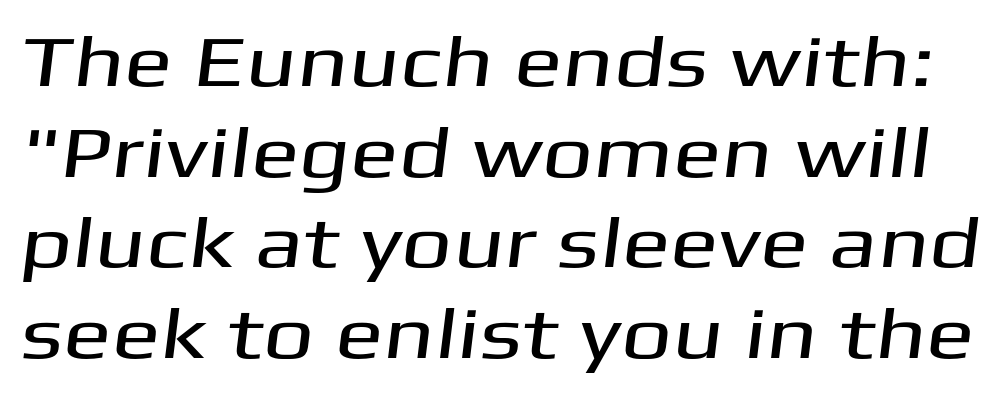
The image shows 72 px wide sans-serif type; set normal line spacing (1.26x), normal letter spacing, not underlined; medium stroke contrast and a medium x-height.
